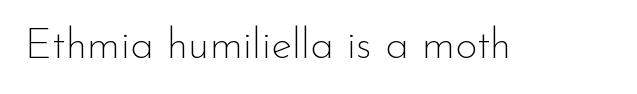
{"serif": "no", "italic": "no", "bold": "no", "weight": "thin", "width": "normal", "stroke_contrast": "low", "x_height": "small", "monospaced": "no", "underline": "no", "letter_spacing": "normal", "letter_spacing_em": 0.0, "glyph_px": 43}
